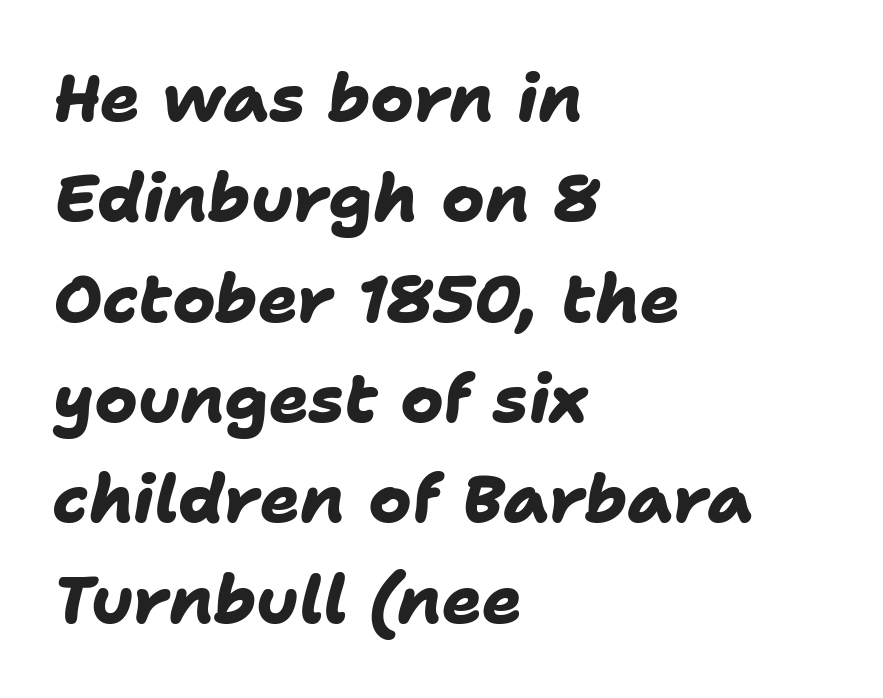
{"serif": "no", "bold": "yes", "weight": "heavy", "width": "normal", "stroke_contrast": "low", "x_height": "medium", "monospaced": "no", "underline": "no", "align": "left", "line_spacing": "normal", "line_spacing_ratio": 1.52, "letter_spacing": "normal", "letter_spacing_em": 0.0, "glyph_px": 66}
